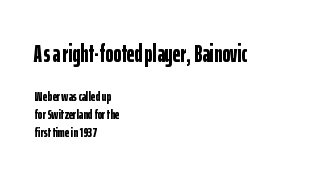
The image shows 24 px bold type, upright; set left-aligned, normal line spacing (1.31x), normal letter spacing, not underlined; the first (top) block is 1.71x larger.
